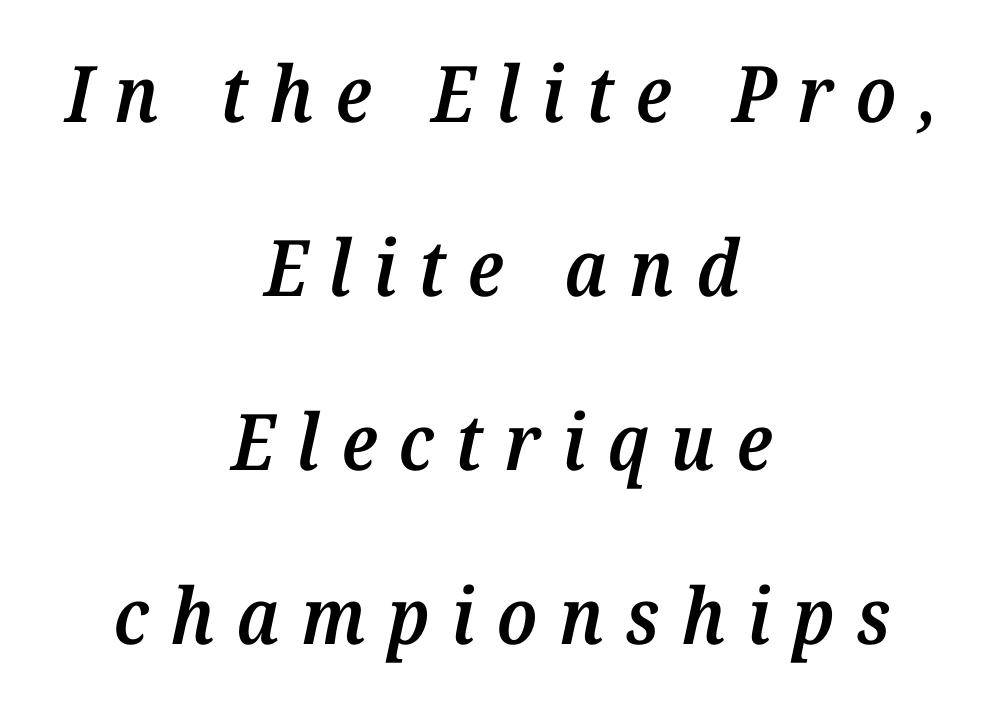
{"serif": "yes", "italic": "yes", "lean": "right", "slant_degrees": 12, "bold": "semi", "weight": "semibold", "width": "normal", "stroke_contrast": "medium", "x_height": "medium", "monospaced": "no", "underline": "no", "align": "center", "line_spacing": "loose", "line_spacing_ratio": 2.23, "letter_spacing": "wide", "letter_spacing_em": 0.28, "glyph_px": 78}
